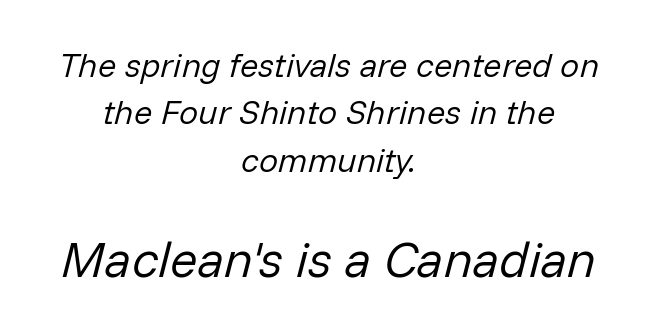
{"italic": "yes", "lean": "right", "slant_degrees": 14, "bold": "no", "weight": "regular", "width": "normal", "stroke_contrast": "low", "x_height": "medium", "monospaced": "no", "underline": "no", "align": "center", "line_spacing": "normal", "line_spacing_ratio": 1.39, "letter_spacing": "normal", "letter_spacing_em": 0.0, "larger_block": "second", "size_ratio": 1.5, "glyph_px": 51}
